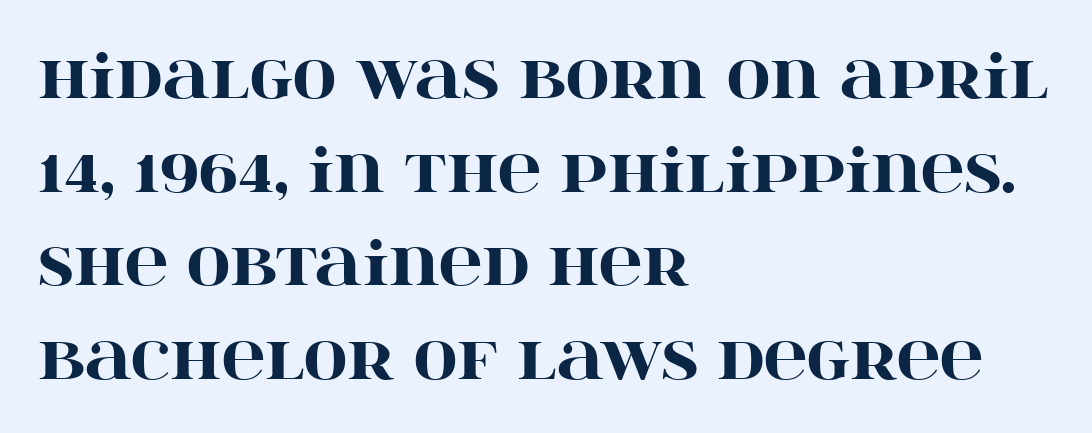
{"serif": "yes", "italic": "no", "bold": "yes", "weight": "heavy", "width": "wide", "stroke_contrast": "high", "x_height": "large", "monospaced": "no", "underline": "no", "align": "left", "line_spacing": "normal", "line_spacing_ratio": 1.56, "letter_spacing": "normal", "letter_spacing_em": 0.0, "glyph_px": 60}
